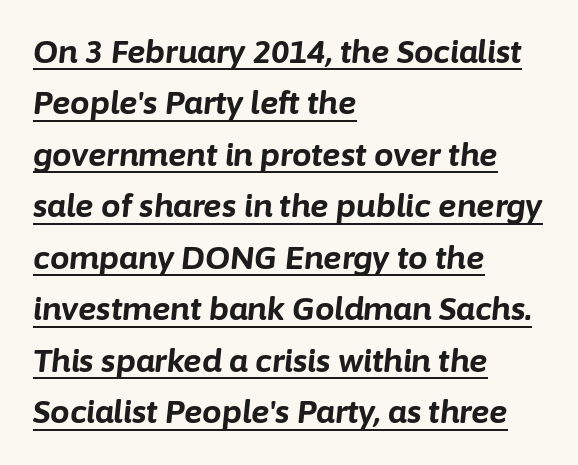
Q: Is the text bold? A: Yes.
Q: Is the text italic (slanted)? A: Yes, it leans right by about 6 degrees.
Q: Is the text underlined? A: Yes.
Q: How is the paragraph aligned? A: Left-aligned.
Q: Is the spacing between letters normal or unusually wide? A: Normal.
Q: Is the spacing between lines tight, normal or loose? A: Normal.
Q: Width (condensed, normal, or wide)? A: Normal.
Q: Stroke contrast? A: Low.
Q: x-height? A: Medium.
Q: Monospaced? A: No.
